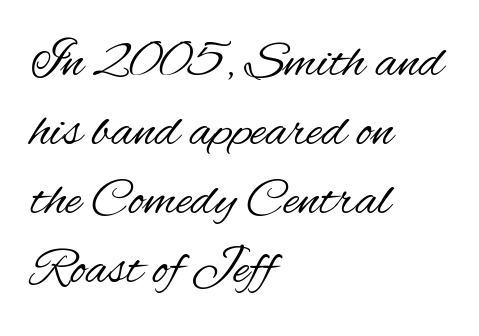
Q: Is the text bold? A: No.
Q: Is the text italic (slanted)? A: Yes.
Q: Is the typeface a serif or a sans-serif typeface? A: Sans-serif.
Q: Is the text underlined? A: No.
Q: How is the paragraph aligned? A: Left-aligned.
Q: Is the spacing between letters normal or unusually wide? A: Normal.
Q: Is the spacing between lines tight, normal or loose? A: Normal.
Q: Width (condensed, normal, or wide)? A: Condensed.
Q: Stroke contrast? A: Medium.
Q: x-height? A: Small.
Q: Monospaced? A: No.
